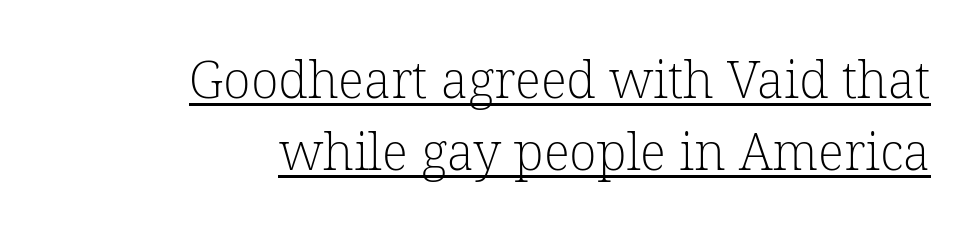
The image shows 51 px light serif type; set right-aligned, normal line spacing (1.42x), normal letter spacing, underlined; low stroke contrast and a medium x-height.
